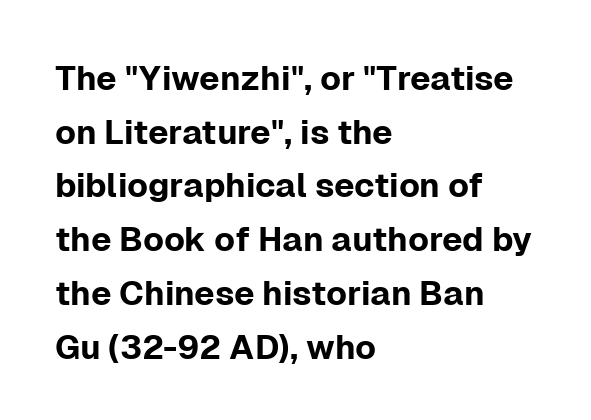
Q: Is the text italic (slanted)? A: No, it is upright.
Q: Is the typeface a serif or a sans-serif typeface? A: Sans-serif.
Q: Is the text underlined? A: No.
Q: How is the paragraph aligned? A: Left-aligned.
Q: Is the spacing between letters normal or unusually wide? A: Normal.
Q: Is the spacing between lines tight, normal or loose? A: Normal.
Q: Width (condensed, normal, or wide)? A: Normal.
Q: Stroke contrast? A: Low.
Q: x-height? A: Medium.
Q: Monospaced? A: No.
